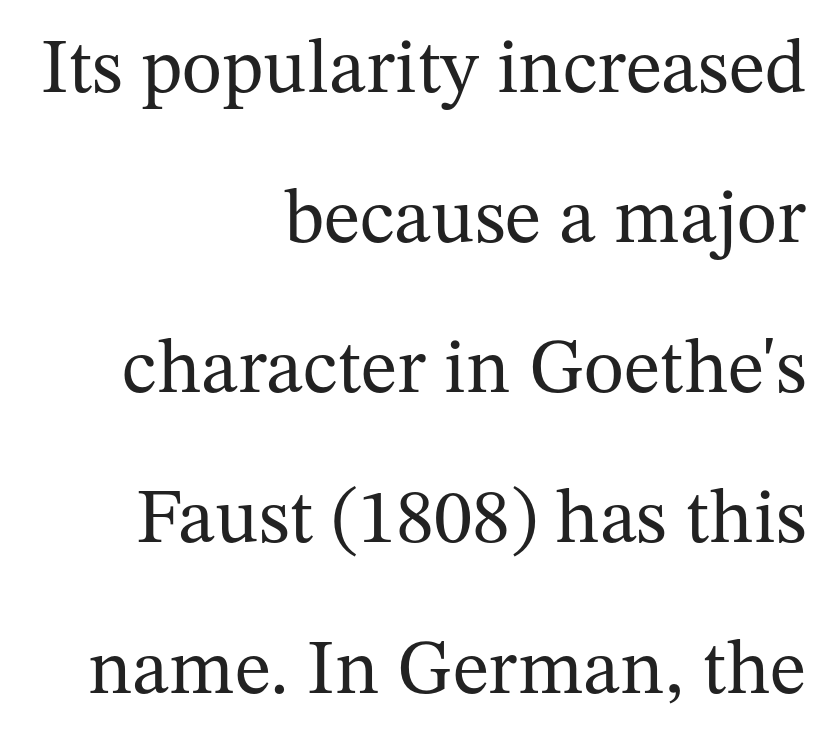
Q: Is the text bold? A: No.
Q: Is the text italic (slanted)? A: No, it is upright.
Q: Is the typeface a serif or a sans-serif typeface? A: Serif.
Q: Is the text underlined? A: No.
Q: How is the paragraph aligned? A: Right-aligned.
Q: Is the spacing between letters normal or unusually wide? A: Normal.
Q: Is the spacing between lines tight, normal or loose? A: Loose.
Q: Width (condensed, normal, or wide)? A: Normal.
Q: Stroke contrast? A: Medium.
Q: x-height? A: Medium.
Q: Monospaced? A: No.
